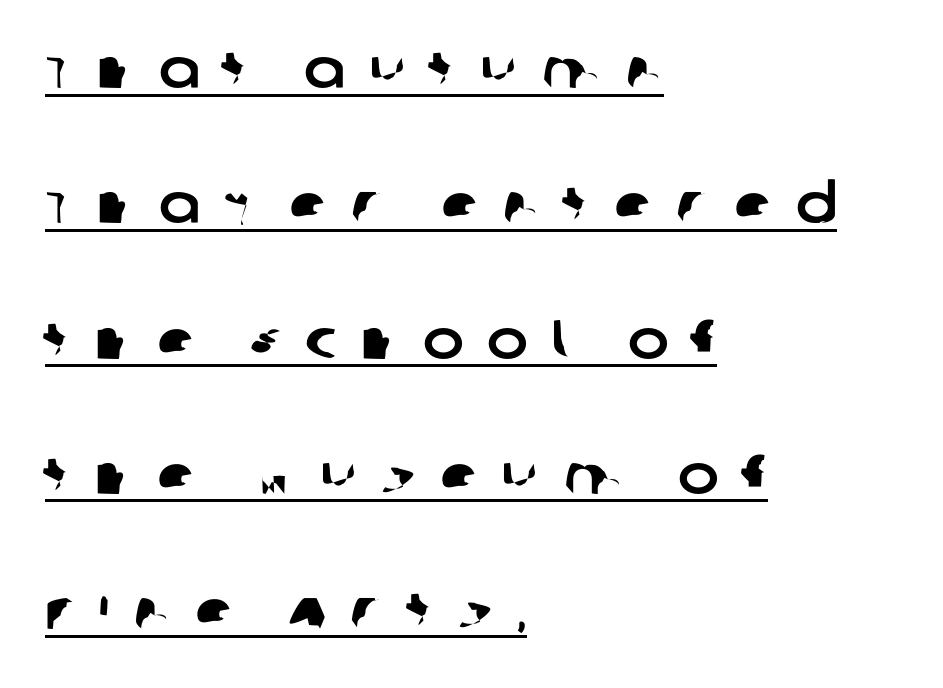
The image shows 55 px sans-serif type; set left-aligned, loose line spacing (2.46x), unusually wide letter spacing (+0.43 em), underlined; low stroke contrast and a large x-height.
